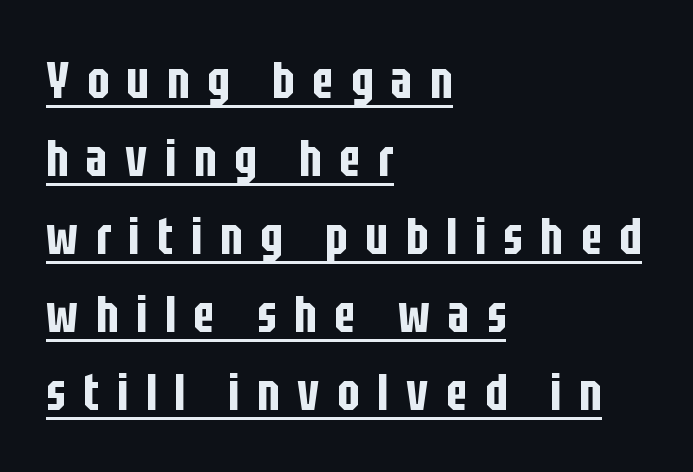
The image shows 52 px condensed sans-serif type, upright; set left-aligned, normal line spacing (1.5x), unusually wide letter spacing (+0.34 em), underlined; low stroke contrast and a large x-height.
